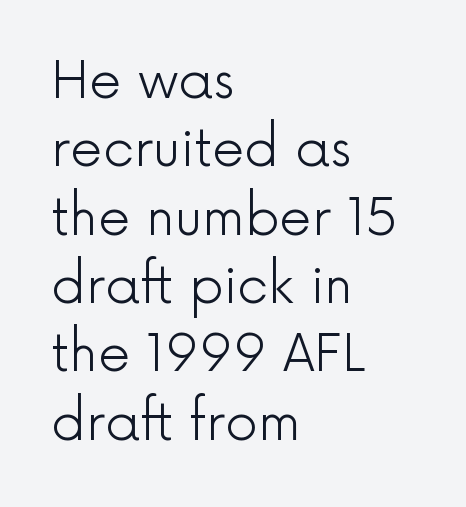
Here the designer chose a conventional face with non-uniform glyph widths. No extra tracking has been applied to these lines. One glance says typical: line gaps are just what's usual. Observe the absence of serifs on each vertical stroke in this sample. The baseline area is clear. Stem width sits at or under what a default text font uses.
